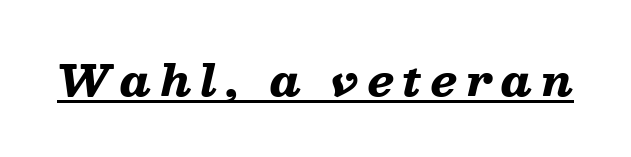
Q: Is the text bold? A: Yes.
Q: Is the text italic (slanted)? A: Yes, it leans right by about 13 degrees.
Q: Is the text underlined? A: Yes.
Q: Is the spacing between letters normal or unusually wide? A: Unusually wide.
Q: Width (condensed, normal, or wide)? A: Wide.
Q: Stroke contrast? A: Low.
Q: x-height? A: Medium.
Q: Monospaced? A: No.
